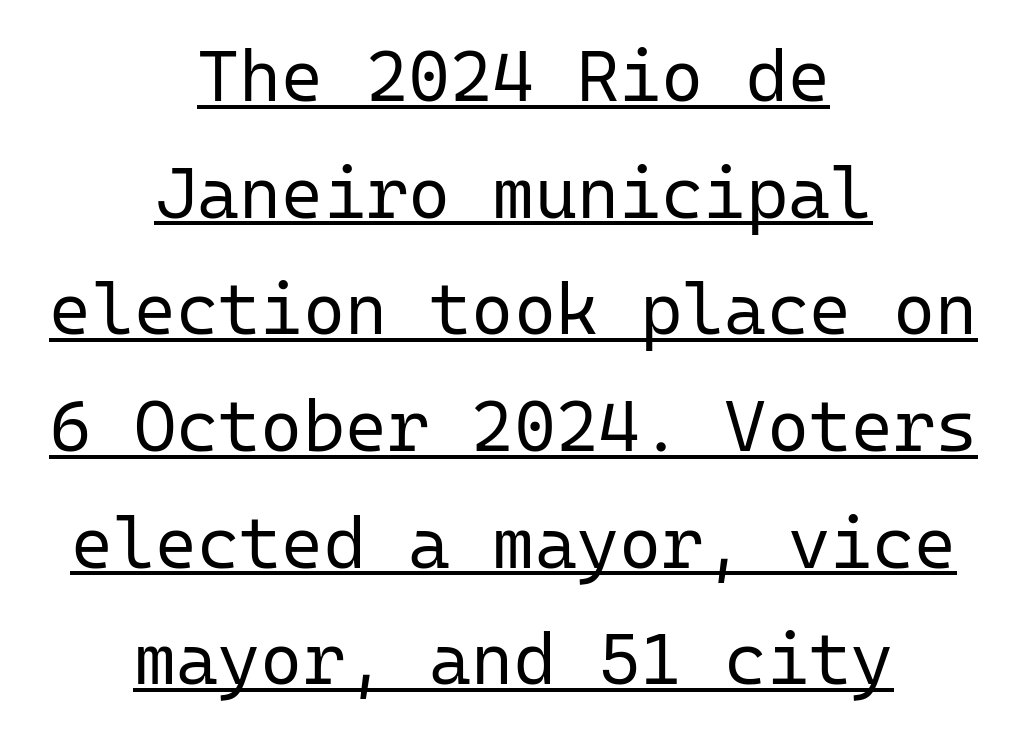
Q: Is the text bold? A: No.
Q: Is the text italic (slanted)? A: No, it is upright.
Q: Is the typeface a serif or a sans-serif typeface? A: Sans-serif.
Q: Is the text underlined? A: Yes.
Q: How is the paragraph aligned? A: Centered.
Q: Is the spacing between letters normal or unusually wide? A: Normal.
Q: Is the spacing between lines tight, normal or loose? A: Normal.
Q: Width (condensed, normal, or wide)? A: Normal.
Q: Stroke contrast? A: Low.
Q: x-height? A: Medium.
Q: Monospaced? A: Yes.
